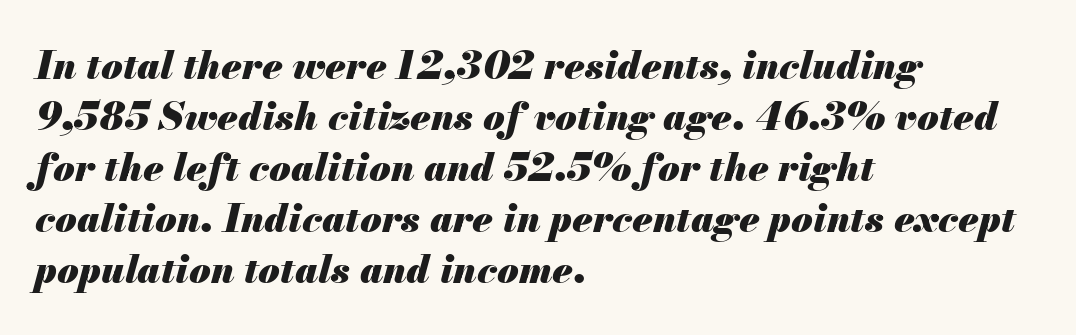
The image shows 39 px heavy type, italic (leaning right); set left-aligned, normal line spacing (1.31x), normal letter spacing, not underlined; medium stroke contrast and a small x-height.
